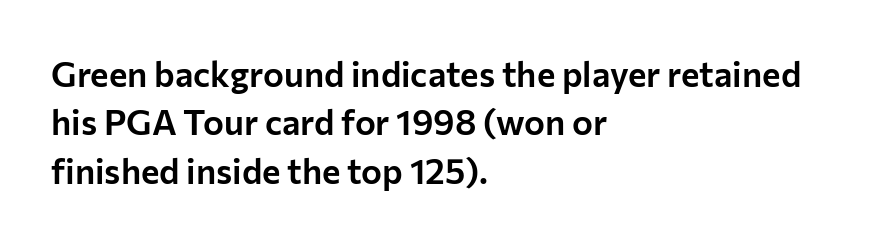
Q: Is the text italic (slanted)? A: No, it is upright.
Q: Is the typeface a serif or a sans-serif typeface? A: Sans-serif.
Q: Is the text underlined? A: No.
Q: How is the paragraph aligned? A: Left-aligned.
Q: Is the spacing between letters normal or unusually wide? A: Normal.
Q: Is the spacing between lines tight, normal or loose? A: Normal.
Q: Width (condensed, normal, or wide)? A: Normal.
Q: Stroke contrast? A: Low.
Q: x-height? A: Medium.
Q: Monospaced? A: No.
